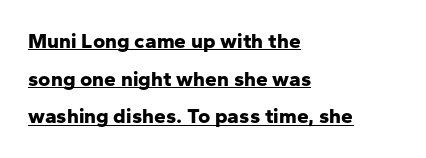
{"italic": "no", "bold": "yes", "underline": "yes", "align": "left", "line_spacing_ratio": 1.79, "letter_spacing": "normal", "letter_spacing_em": 0.0, "glyph_px": 21}
